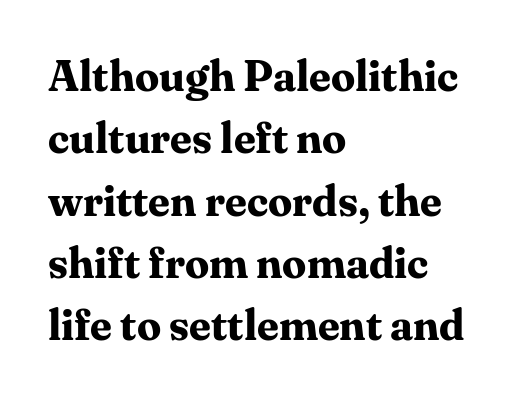
Q: Is the text bold? A: Yes.
Q: Is the text italic (slanted)? A: No, it is upright.
Q: Is the typeface a serif or a sans-serif typeface? A: Serif.
Q: Is the text underlined? A: No.
Q: How is the paragraph aligned? A: Left-aligned.
Q: Is the spacing between letters normal or unusually wide? A: Normal.
Q: Is the spacing between lines tight, normal or loose? A: Normal.
Q: Width (condensed, normal, or wide)? A: Normal.
Q: Stroke contrast? A: Medium.
Q: x-height? A: Medium.
Q: Monospaced? A: No.
